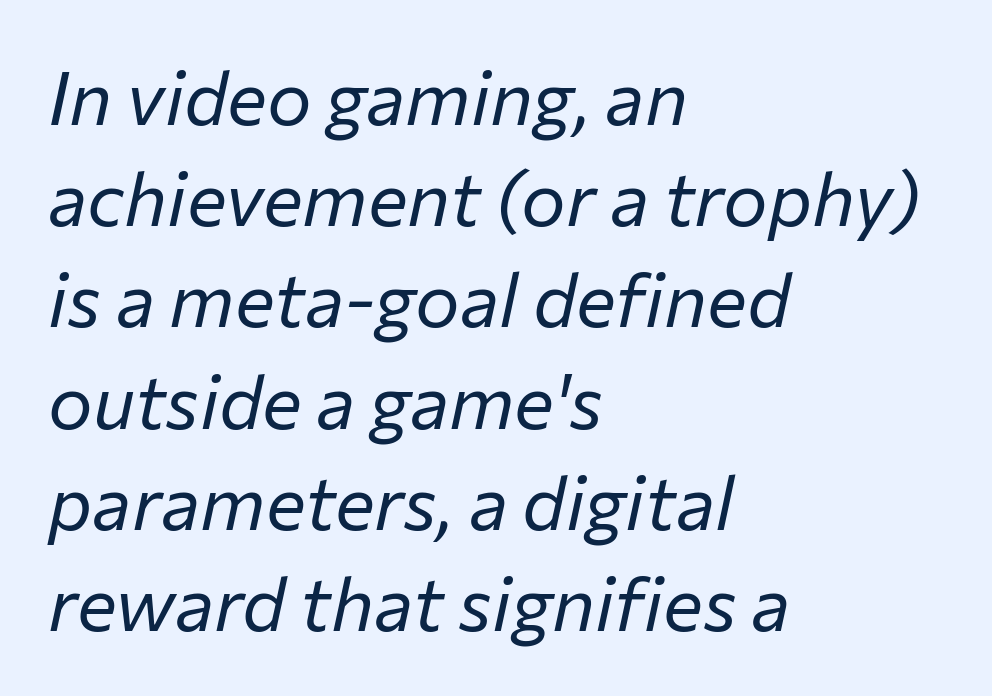
Q: Is the text bold? A: No.
Q: Is the text italic (slanted)? A: Yes, it leans right by about 12 degrees.
Q: Is the text underlined? A: No.
Q: How is the paragraph aligned? A: Left-aligned.
Q: Is the spacing between letters normal or unusually wide? A: Normal.
Q: Is the spacing between lines tight, normal or loose? A: Normal.
Q: Width (condensed, normal, or wide)? A: Normal.
Q: Stroke contrast? A: Low.
Q: x-height? A: Medium.
Q: Monospaced? A: No.
